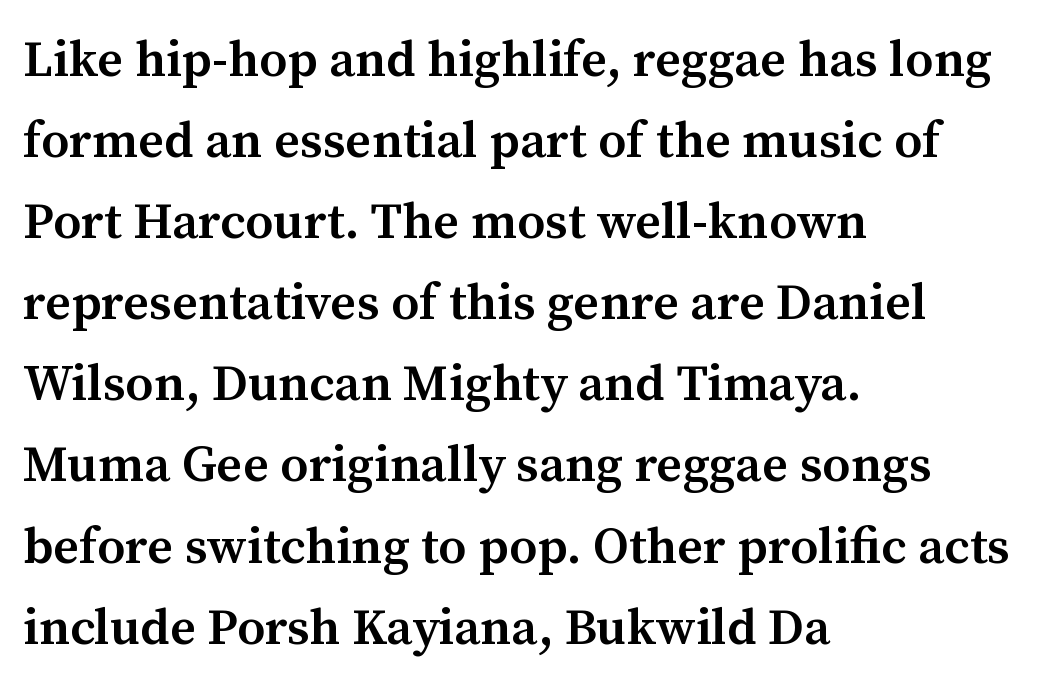
Q: Is the text bold? A: Semi-bold.
Q: Is the text italic (slanted)? A: No, it is upright.
Q: Is the typeface a serif or a sans-serif typeface? A: Serif.
Q: Is the text underlined? A: No.
Q: How is the paragraph aligned? A: Left-aligned.
Q: Is the spacing between letters normal or unusually wide? A: Normal.
Q: Is the spacing between lines tight, normal or loose? A: Normal.
Q: Width (condensed, normal, or wide)? A: Normal.
Q: Stroke contrast? A: Medium.
Q: x-height? A: Medium.
Q: Monospaced? A: No.
